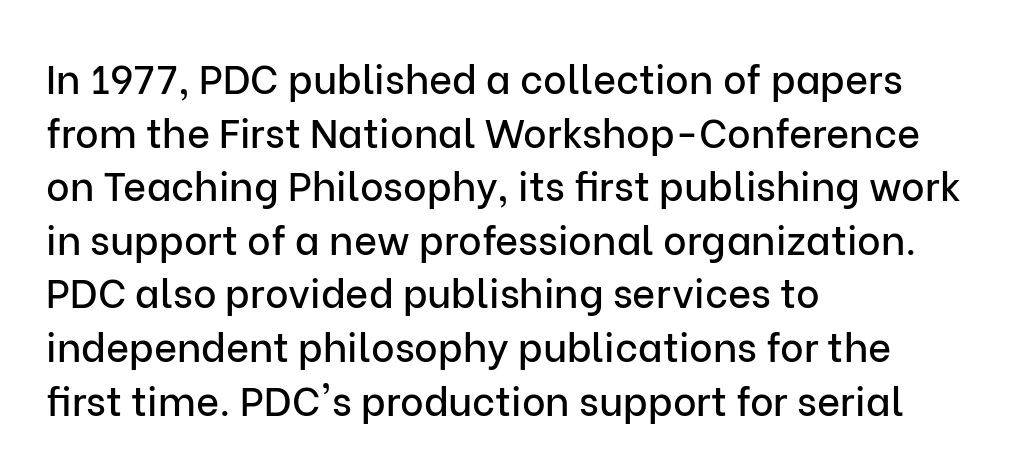
Q: Is the text italic (slanted)? A: No, it is upright.
Q: Is the typeface a serif or a sans-serif typeface? A: Sans-serif.
Q: Is the text underlined? A: No.
Q: How is the paragraph aligned? A: Left-aligned.
Q: Is the spacing between letters normal or unusually wide? A: Normal.
Q: Is the spacing between lines tight, normal or loose? A: Normal.
Q: Width (condensed, normal, or wide)? A: Normal.
Q: Stroke contrast? A: Low.
Q: x-height? A: Medium.
Q: Monospaced? A: No.
